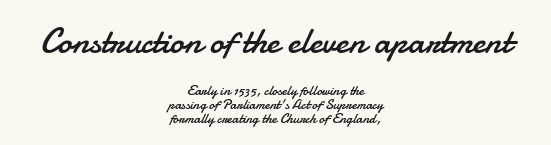
This sample has the flowing, uneven cadence of proportional lettering. Whoever set this chose condensed vertical rhythm over breathing room. Words float on clear page, feet unadorned. The more generous point size was reserved for the upper chunk.
